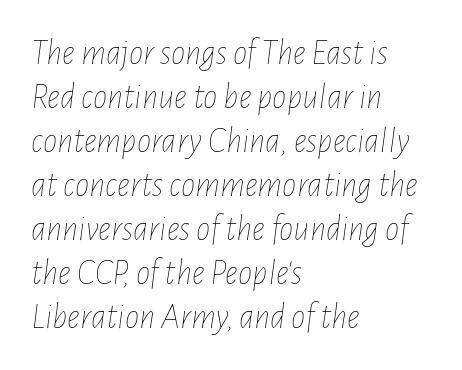
The ragged edge is on the right, which tells us the setting is flush left. Every character sits at an angle, as italics do. This is not heavy type; no bold has been used. The face used here is proportionally spaced, like ordinary book or web type.
